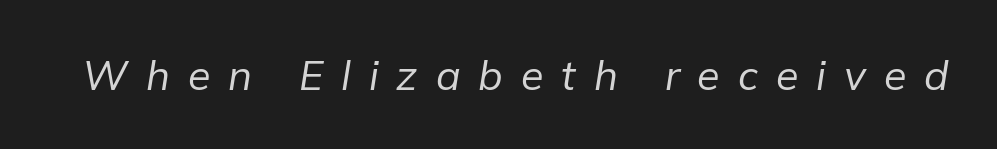
Words appear elongated and porous because spacing is wide. Think standard paragraph weight, or any step lighter than that. The passage shown is typed in a proportional face where columns would drift. A bare baseline throughout the passage. A typesetter would mark this as italic.
